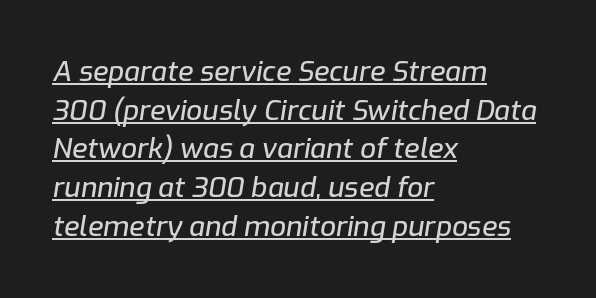
{"italic": "yes", "lean": "right", "slant_degrees": 9, "width": "normal", "stroke_contrast": "low", "x_height": "medium", "monospaced": "no", "underline": "yes", "align": "left", "line_spacing": "normal", "line_spacing_ratio": 1.38, "letter_spacing": "normal", "letter_spacing_em": 0.0, "glyph_px": 28}
